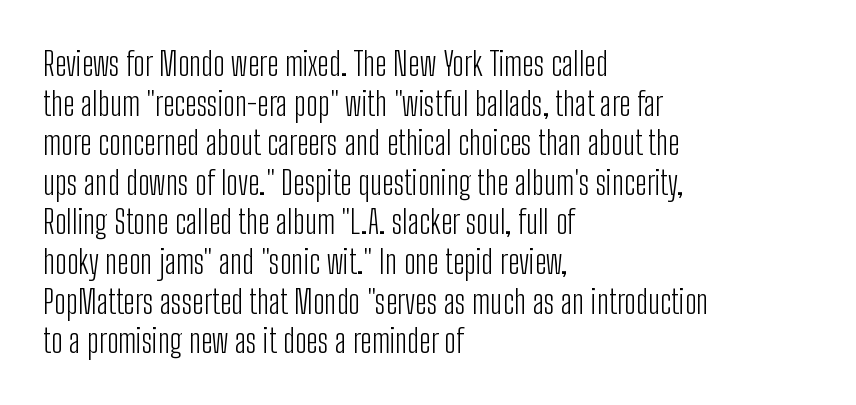
{"serif": "no", "italic": "no", "bold": "no", "weight": "light", "width": "condensed", "stroke_contrast": "low", "x_height": "medium", "monospaced": "no", "underline": "no", "align": "left", "line_spacing_ratio": 1.2, "letter_spacing": "normal", "letter_spacing_em": 0.0, "glyph_px": 33}
